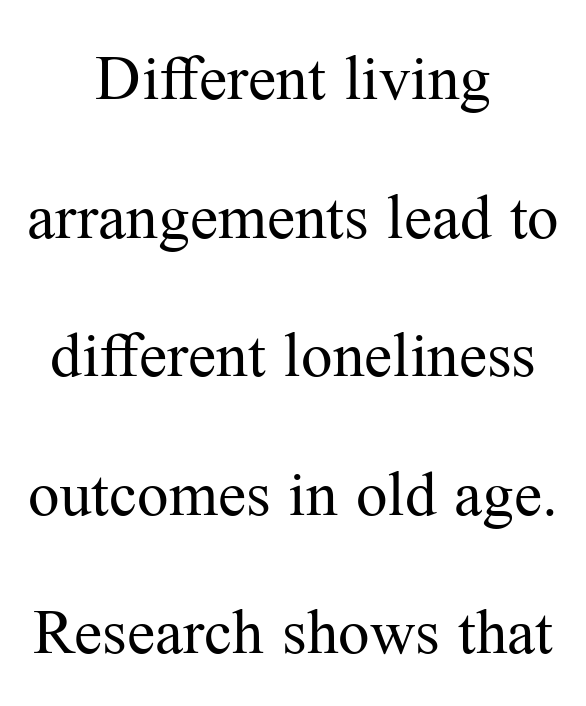
{"serif": "yes", "italic": "no", "bold": "no", "weight": "regular", "width": "normal", "stroke_contrast": "medium", "x_height": "medium", "monospaced": "no", "underline": "no", "align": "center", "line_spacing": "loose", "line_spacing_ratio": 2.2, "letter_spacing": "normal", "letter_spacing_em": 0.0, "glyph_px": 63}
